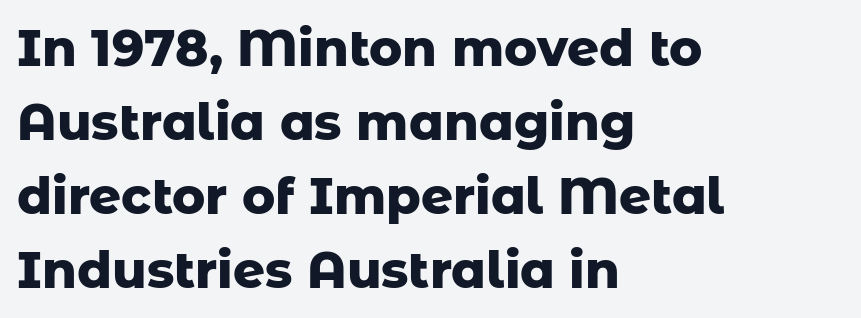
The image shows 50 px heavy sans-serif type, upright; set left-aligned, normal line spacing (1.48x), normal letter spacing, not underlined; low stroke contrast and a medium x-height.
